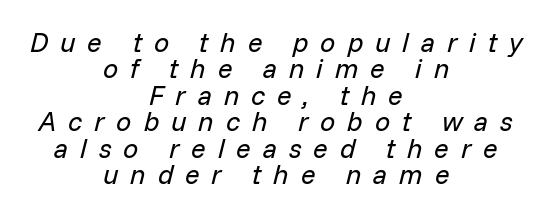
Caption: expanded tracking, letters set apart. Honestly, there is no underline to notice here at all. Rows of type sit shoulder to shoulder in the vertical direction. Heaviness? Minimal to ordinary, like unemphasized prose. In CSS terms this would be text-align: center.
